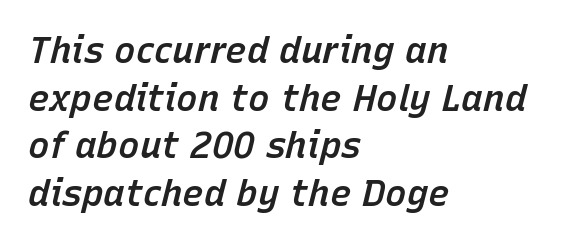
In terms of leading, this rendering sits right in the middle. Each letter keeps its own natural width here, so spacing adapts to shape. Yep, that's italic — everything's leaning. The strip under each line holds only bare page. A typesetter would call this zero additional tracking. Every row of glyphs begins at an identical x-position on the left.
